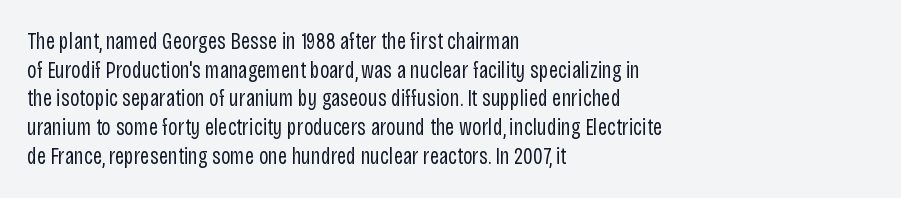
The lines sit at an ordinary, default distance from one another. The text block is weighted toward the left margin, trailing off unevenly rightward. Tracking value appears to be zero — textbook default spacing. Has an underline been added? It has not. Stroke mass is kept to a normal reading level or below.
